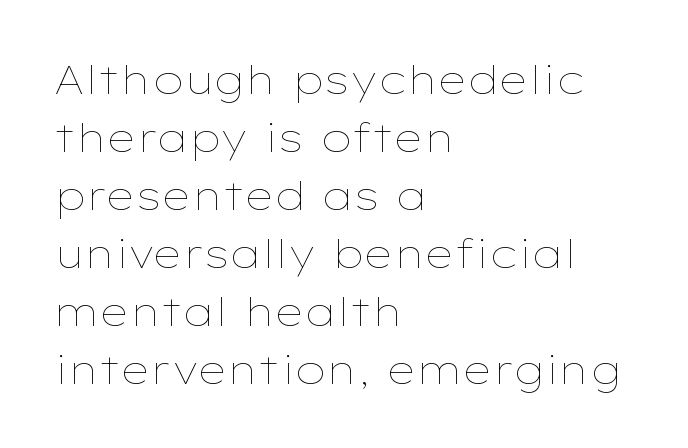
{"italic": "no", "bold": "no", "weight": "thin", "width": "wide", "stroke_contrast": "low", "x_height": "medium", "monospaced": "no", "underline": "no", "align": "left", "line_spacing": "normal", "line_spacing_ratio": 1.45, "letter_spacing": "normal", "letter_spacing_em": 0.0, "glyph_px": 40}
